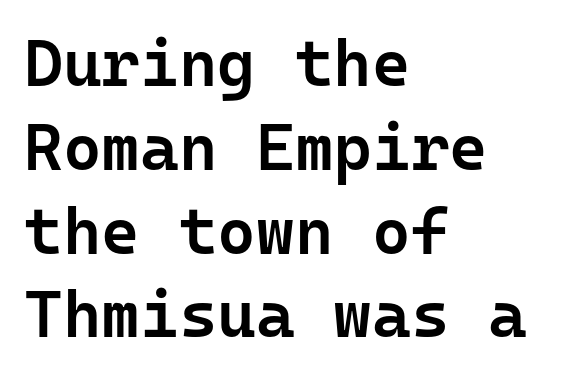
The image shows 66 px semibold sans-serif type, upright, monospaced; set left-aligned, normal line spacing (1.27x), normal letter spacing, not underlined; low stroke contrast and a medium x-height.
